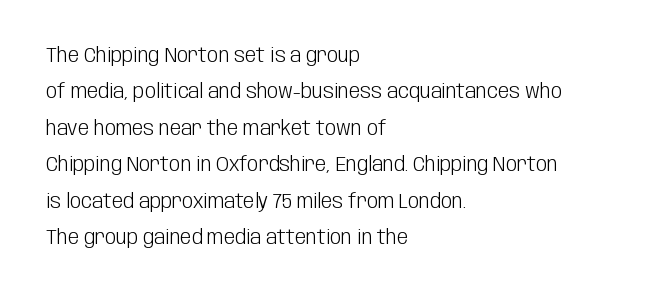
Q: Is the text bold? A: No.
Q: Is the text italic (slanted)? A: No, it is upright.
Q: Is the text underlined? A: No.
Q: How is the paragraph aligned? A: Left-aligned.
Q: Is the spacing between letters normal or unusually wide? A: Normal.
